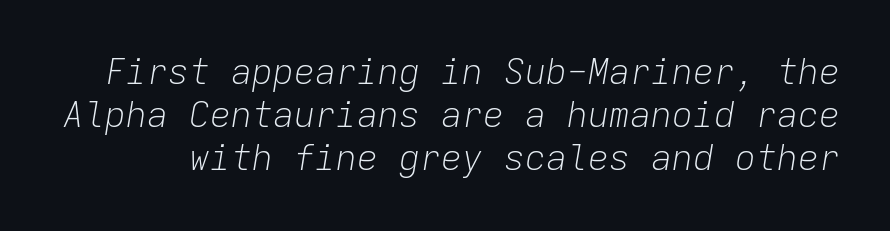
Q: Is the text bold? A: No.
Q: Is the text italic (slanted)? A: Yes, it leans right by about 9 degrees.
Q: Is the text underlined? A: No.
Q: Is the spacing between letters normal or unusually wide? A: Normal.
Q: Width (condensed, normal, or wide)? A: Normal.
Q: Stroke contrast? A: Low.
Q: x-height? A: Medium.
Q: Monospaced? A: Yes.
